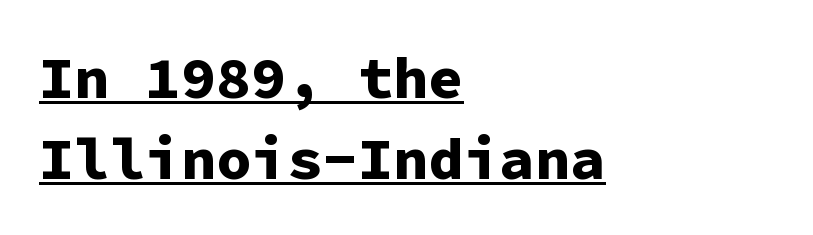
Q: Is the text bold? A: Yes.
Q: Is the text italic (slanted)? A: No, it is upright.
Q: Is the typeface a serif or a sans-serif typeface? A: Sans-serif.
Q: Is the text underlined? A: Yes.
Q: How is the paragraph aligned? A: Left-aligned.
Q: Is the spacing between letters normal or unusually wide? A: Normal.
Q: Is the spacing between lines tight, normal or loose? A: Normal.
Q: Width (condensed, normal, or wide)? A: Normal.
Q: Stroke contrast? A: Low.
Q: x-height? A: Medium.
Q: Monospaced? A: Yes.
